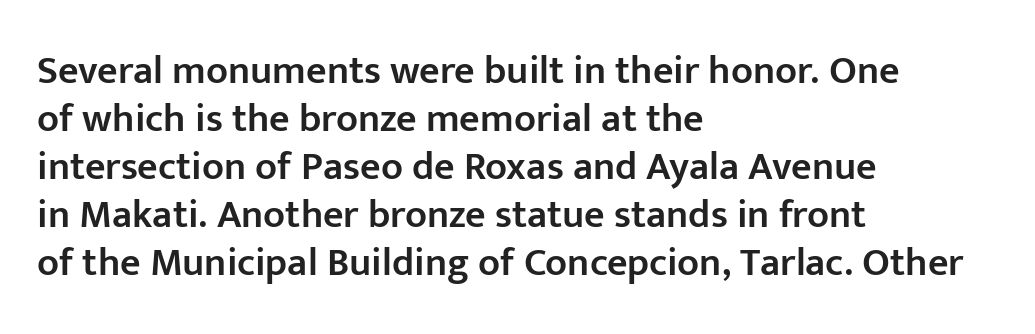
Q: Is the text bold? A: Semi-bold.
Q: Is the text italic (slanted)? A: No, it is upright.
Q: Is the typeface a serif or a sans-serif typeface? A: Sans-serif.
Q: Is the text underlined? A: No.
Q: How is the paragraph aligned? A: Left-aligned.
Q: Is the spacing between letters normal or unusually wide? A: Normal.
Q: Width (condensed, normal, or wide)? A: Normal.
Q: Stroke contrast? A: Low.
Q: x-height? A: Medium.
Q: Monospaced? A: No.
